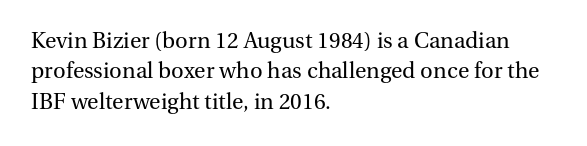
{"italic": "no", "bold": "no", "underline": "no", "align": "left", "line_spacing": "normal", "line_spacing_ratio": 1.38, "letter_spacing": "normal", "letter_spacing_em": 0.0, "glyph_px": 22}
